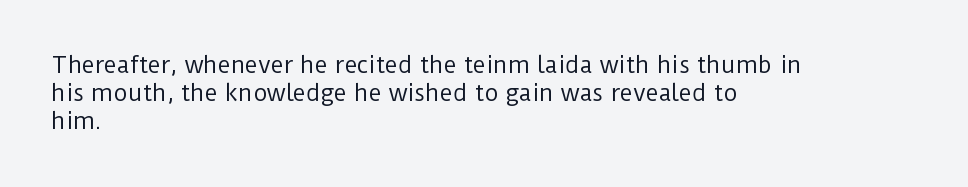
The image shows 22 px text type, upright; set left-aligned, normal line spacing (1.28x), normal letter spacing, not underlined.
